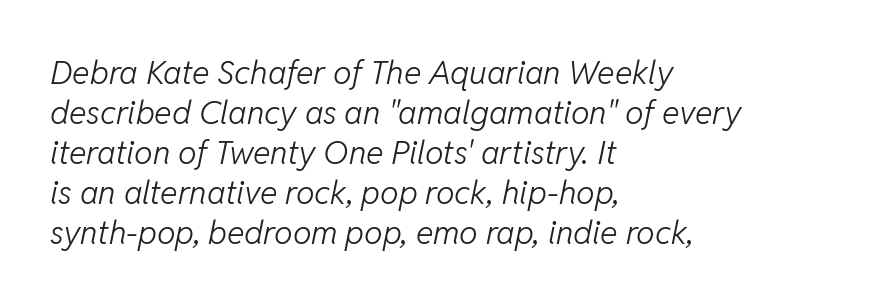
Q: Is the text bold? A: No.
Q: Is the text italic (slanted)? A: Yes, it leans right by about 11 degrees.
Q: Is the text underlined? A: No.
Q: How is the paragraph aligned? A: Left-aligned.
Q: Is the spacing between letters normal or unusually wide? A: Normal.
Q: Width (condensed, normal, or wide)? A: Normal.
Q: Stroke contrast? A: Low.
Q: x-height? A: Medium.
Q: Monospaced? A: No.
